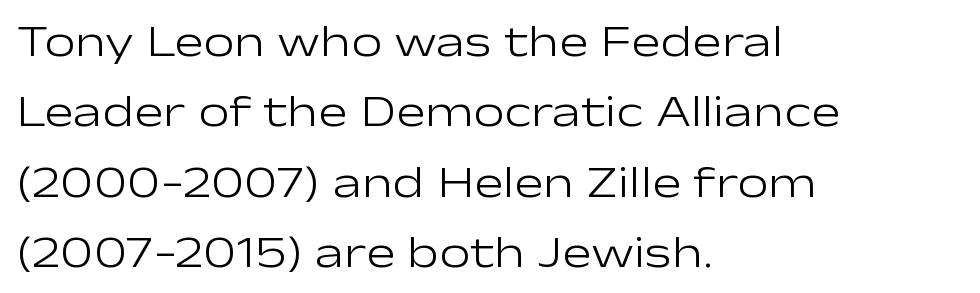
Clear beneath every line of the passage. Quick note: not italic, upright. You could not count columns in this text — the font is proportionally spaced. Think standard paragraph weight, or any step lighter than that.
